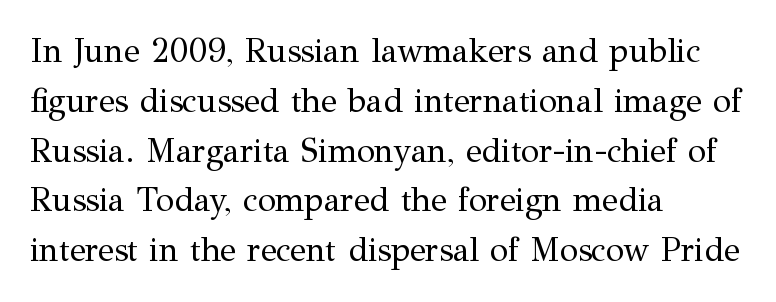
The image shows 33 px regular-weight serif type, upright; set left-aligned, normal line spacing (1.51x), normal letter spacing, not underlined; medium stroke contrast and a medium x-height.
